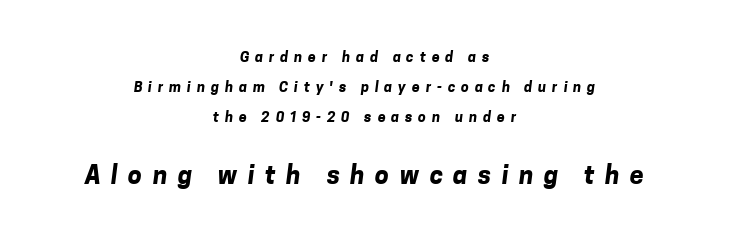
Q: Is the text bold? A: Yes.
Q: Is the text underlined? A: No.
Q: How is the paragraph aligned? A: Centered.
Q: Is the spacing between letters normal or unusually wide? A: Unusually wide.
Q: Is the spacing between lines tight, normal or loose? A: Loose.
Q: Which block of text is set in a larger size, the first (top) or the second (bottom)? A: The second (bottom) one.
